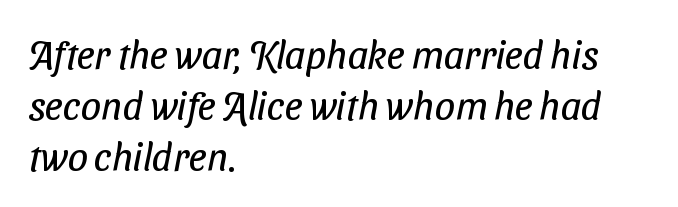
Q: Is the text bold? A: No.
Q: Is the typeface a serif or a sans-serif typeface? A: Sans-serif.
Q: Is the text underlined? A: No.
Q: How is the paragraph aligned? A: Left-aligned.
Q: Is the spacing between letters normal or unusually wide? A: Normal.
Q: Is the spacing between lines tight, normal or loose? A: Normal.
Q: Width (condensed, normal, or wide)? A: Condensed.
Q: Stroke contrast? A: Low.
Q: x-height? A: Medium.
Q: Monospaced? A: No.
